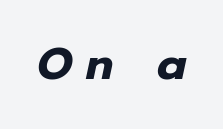
Q: Is the text bold? A: Yes.
Q: Is the text italic (slanted)? A: Yes, it leans right by about 12 degrees.
Q: Is the text underlined? A: No.
Q: Is the spacing between letters normal or unusually wide? A: Unusually wide.
Q: Width (condensed, normal, or wide)? A: Normal.
Q: Stroke contrast? A: Low.
Q: x-height? A: Medium.
Q: Monospaced? A: No.
